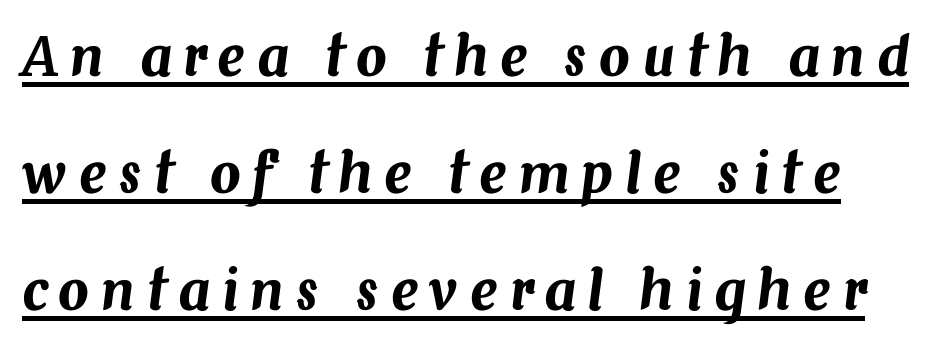
{"italic": "yes", "lean": "right", "slant_degrees": 7, "width": "normal", "stroke_contrast": "medium", "x_height": "medium", "monospaced": "no", "underline": "yes", "line_spacing": "loose", "line_spacing_ratio": 2.17, "letter_spacing": "wide", "letter_spacing_em": 0.22, "glyph_px": 54}
